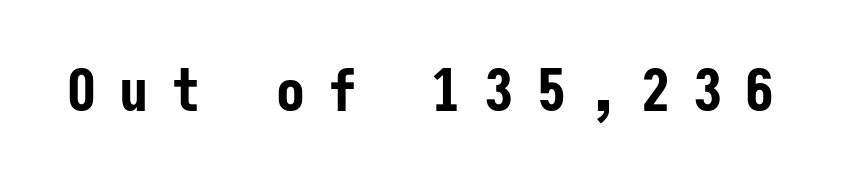
Q: Is the text bold? A: Yes.
Q: Is the text italic (slanted)? A: No, it is upright.
Q: Is the typeface a serif or a sans-serif typeface? A: Sans-serif.
Q: Is the text underlined? A: No.
Q: Is the spacing between letters normal or unusually wide? A: Unusually wide.
Q: Width (condensed, normal, or wide)? A: Condensed.
Q: Stroke contrast? A: Low.
Q: x-height? A: Medium.
Q: Monospaced? A: Yes.
